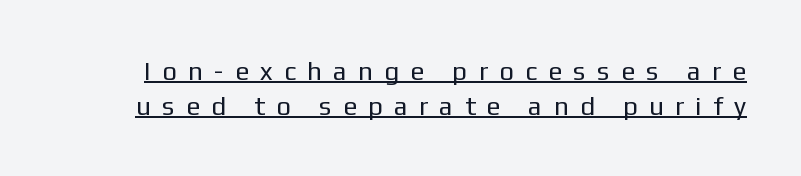
Here the glyphs are tracked loosely, breaking word shapes into spaced letters. Normally led — the rows are evenly, conventionally spaced. Caption: lettering with a line underneath. Every character sits straight up, as roman type does. Weight: regular or lighter.
